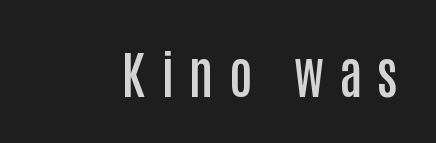
This sample uses an upright cut, with every glyph sitting square on the baseline. Does extra space separate the letters? Yes, quite a lot of it. The strokes are fattened partway — semibold, not bold. The font family rendered here belongs to the sans-serif group.
